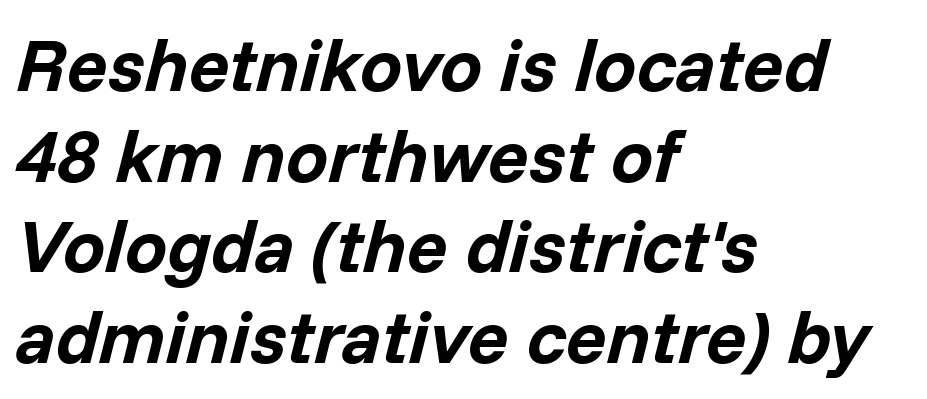
The sample has been set heavy, in full bold. Nobody drew a line under any word here. The face used here is rendered with its standard letterfit. Do the characters align in a grid? No, the font is proportional. There's an unmistakable incline to the writing here.
